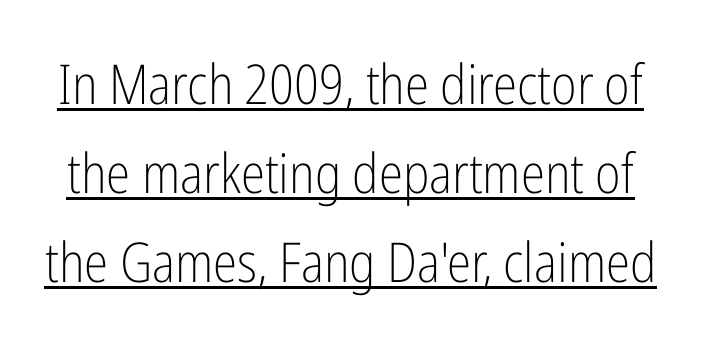
Q: Is the text bold? A: No.
Q: Is the text italic (slanted)? A: No, it is upright.
Q: Is the typeface a serif or a sans-serif typeface? A: Sans-serif.
Q: Is the text underlined? A: Yes.
Q: Is the spacing between letters normal or unusually wide? A: Normal.
Q: Is the spacing between lines tight, normal or loose? A: Normal.
Q: Width (condensed, normal, or wide)? A: Condensed.
Q: Stroke contrast? A: Low.
Q: x-height? A: Medium.
Q: Monospaced? A: No.
